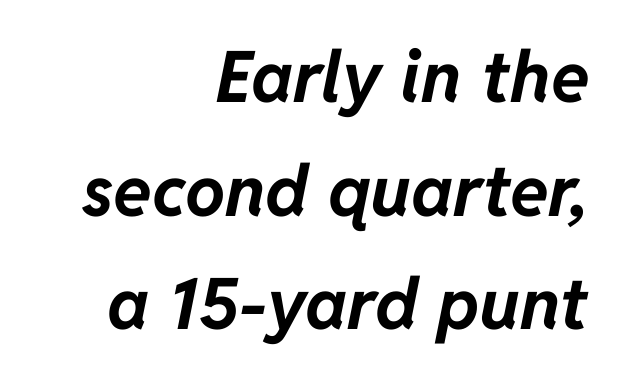
The image shows 71 px bold type, italic (leaning right); set right-aligned, normal line spacing (1.6x), normal letter spacing, not underlined; low stroke contrast and a medium x-height.
